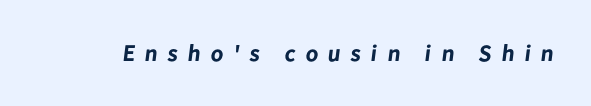
You could only call the tracking loose — the letters float apart. Is the type bold? Yes — the strokes are clearly thick and heavy. The string is rendered with underlining switched off.
